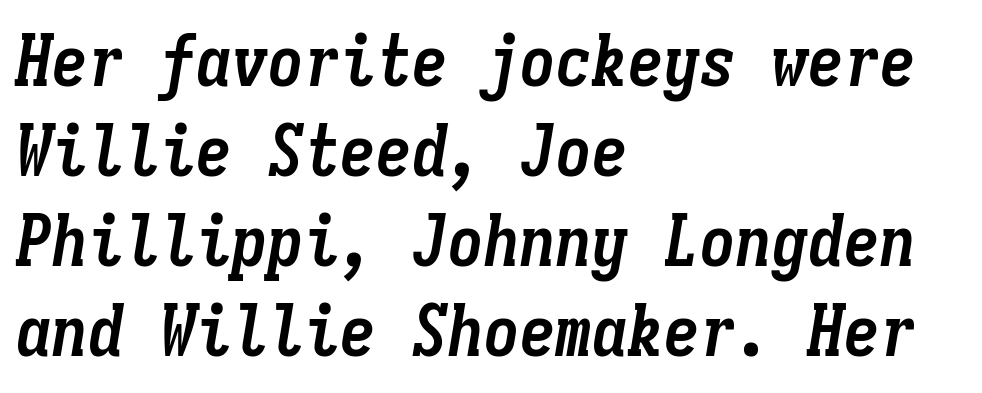
The area under the type is left untouched. Is this a fixed-width face? Yes — each glyph sits in an identical cell. What's the leading like? Ordinary, nothing unusual. The compositor pushed each line to the left boundary.
